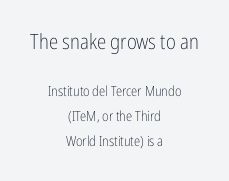
Summary of weight: not heavy and not bold. The paragraph has two soft edges and a firm central axis. The block sitting higher on the canvas is the one with enlarged characters. The space directly below the letters is spotless. In terms of posture, this sample is upright.
